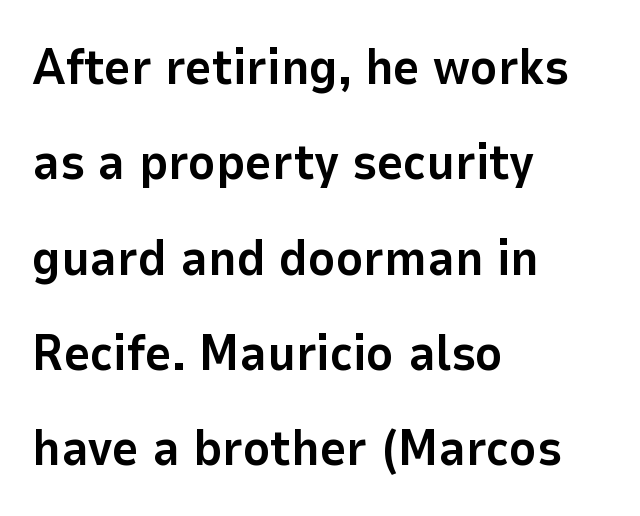
The image shows 51 px bold sans-serif type, upright; set left-aligned, line spacing 1.87x, normal letter spacing, not underlined; low stroke contrast and a medium x-height.
